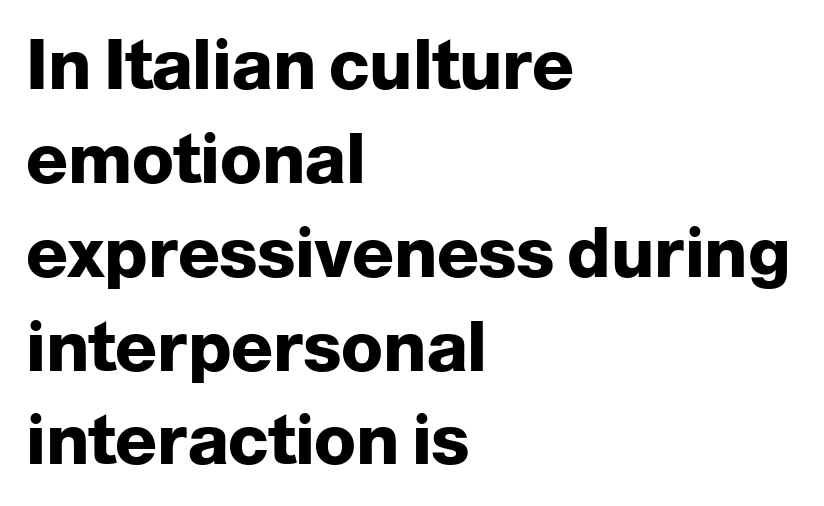
Think of a printed novel: that variable character pitch is what you see here. Rows of type keep a routine distance in the vertical direction. No word sits above an underline. A typesetter would call this zero additional tracking.
